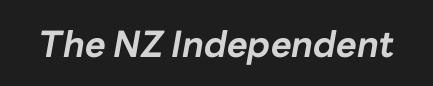
Clear beneath every line of the passage. A typesetter would call this proportional, since set widths differ per character. Standard letterfit; no display-style spreading of the glyphs. There's an unmistakable incline to the writing here. Its strokes are broad and dark, the hallmark of bold type.
